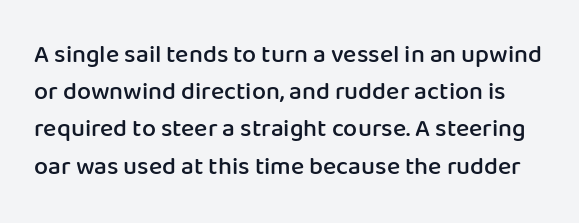
The image shows 25 px text type, upright; set normal line spacing (1.49x), normal letter spacing, not underlined.
